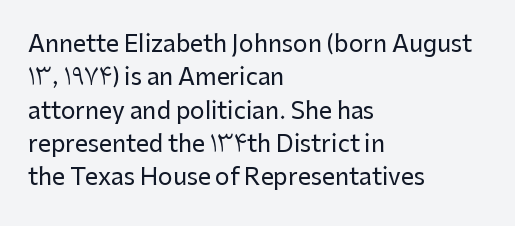
{"italic": "no", "underline": "no", "align": "left", "line_spacing": "normal", "line_spacing_ratio": 1.45, "letter_spacing": "normal", "letter_spacing_em": 0.0, "glyph_px": 23}
